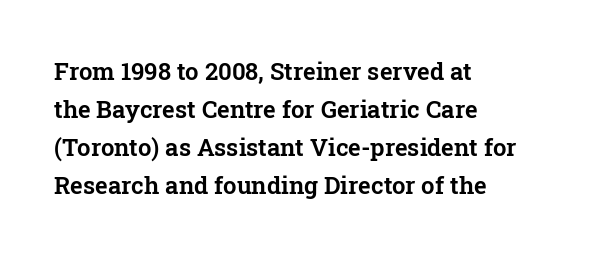
The image shows 24 px text type, upright; set left-aligned, normal line spacing (1.59x), normal letter spacing, not underlined.
